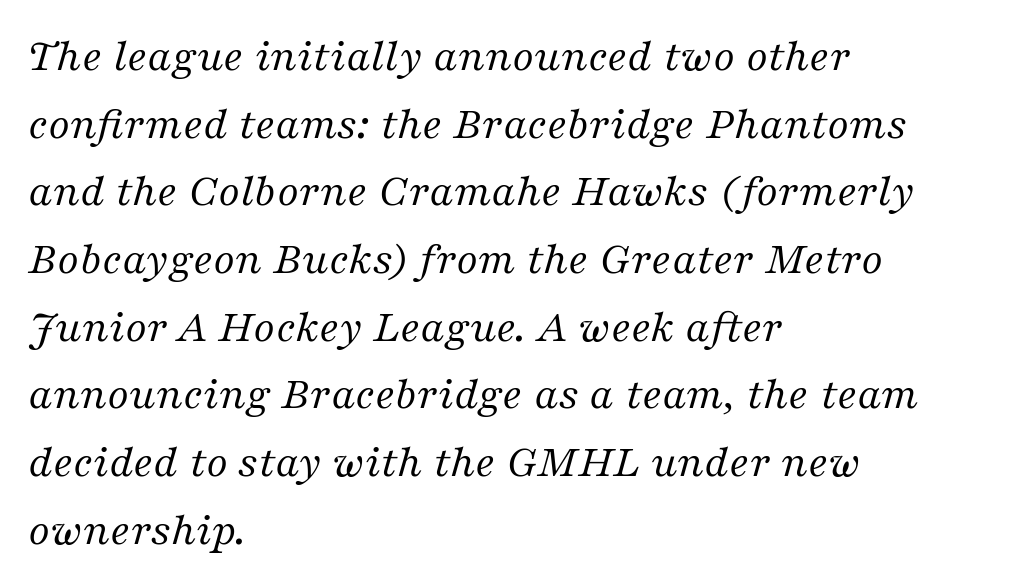
{"serif": "yes", "italic": "yes", "lean": "right", "slant_degrees": 16, "bold": "no", "weight": "regular", "width": "normal", "stroke_contrast": "medium", "x_height": "medium", "monospaced": "no", "underline": "no", "align": "left", "line_spacing": "normal", "line_spacing_ratio": 1.44, "letter_spacing": "normal", "letter_spacing_em": 0.0, "glyph_px": 47}
